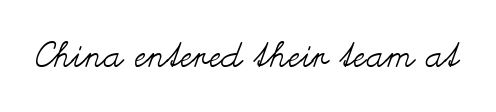
On a weight scale, this lands at 450 or below. Note the varied advance widths — an 'i' is clearly narrower than an 'm'. Unmarked baselines from the first word to the last.
